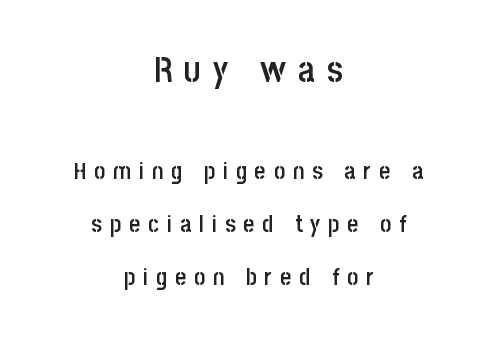
Vertically, the passage feels expansive, rows floating well apart. Its strokes are somewhat broadened, the hallmark of semibold type. Glance below the letters and you will spot only blank space. Do the letters lean? They stand straight.
